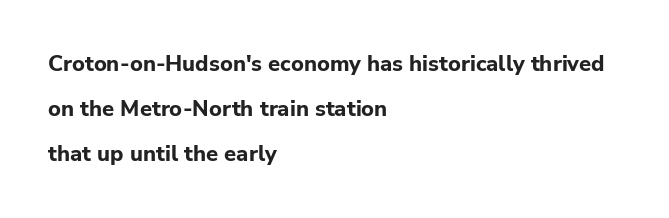
The image shows 22 px bold type, upright; set left-aligned, loose line spacing (2.05x), normal letter spacing, not underlined.
